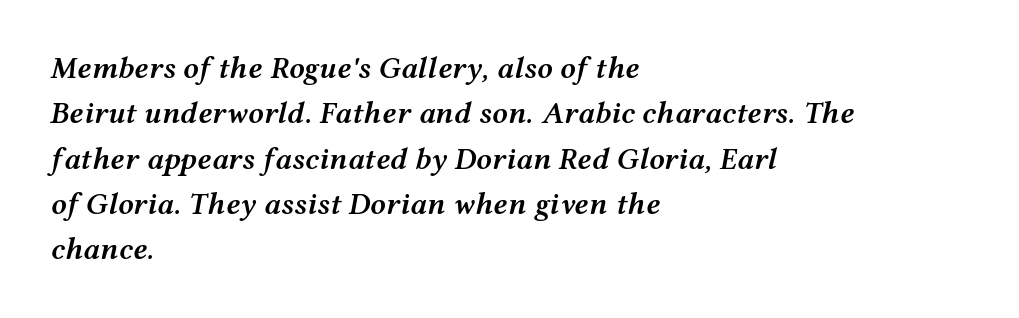
The image shows 31 px semibold, wide type, italic (leaning right); set left-aligned, normal line spacing (1.46x), normal letter spacing, not underlined; medium stroke contrast and a medium x-height.
